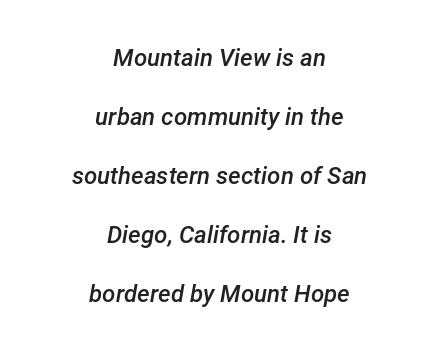
The image shows 24 px text type, italic (leaning right); set centered, loose line spacing (2.46x), normal letter spacing, not underlined.
